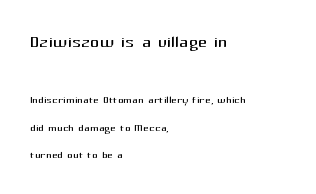
Q: Is the text bold? A: No.
Q: Is the text italic (slanted)? A: No, it is upright.
Q: Is the text underlined? A: No.
Q: How is the paragraph aligned? A: Left-aligned.
Q: Is the spacing between letters normal or unusually wide? A: Normal.
Q: Is the spacing between lines tight, normal or loose? A: Loose.
Q: Which block of text is set in a larger size, the first (top) or the second (bottom)? A: The first (top) one.
